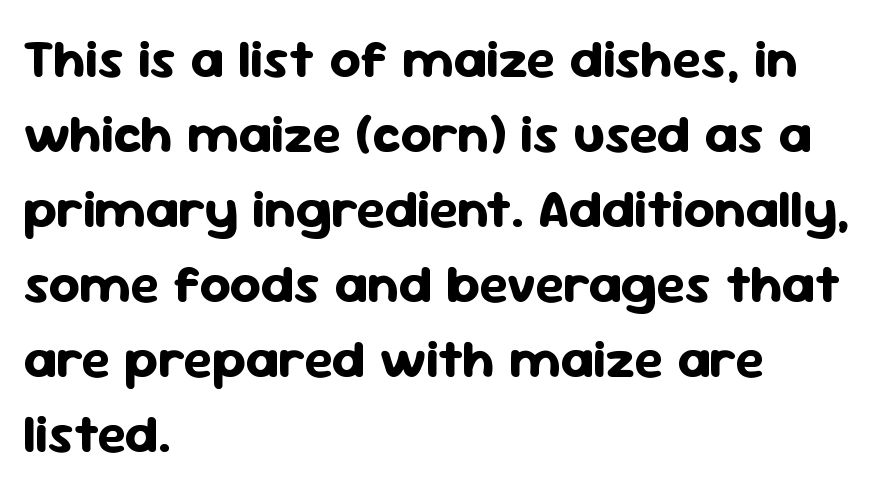
The image shows 54 px bold sans-serif type, upright; set left-aligned, normal line spacing (1.39x), normal letter spacing, not underlined; low stroke contrast and a medium x-height.
